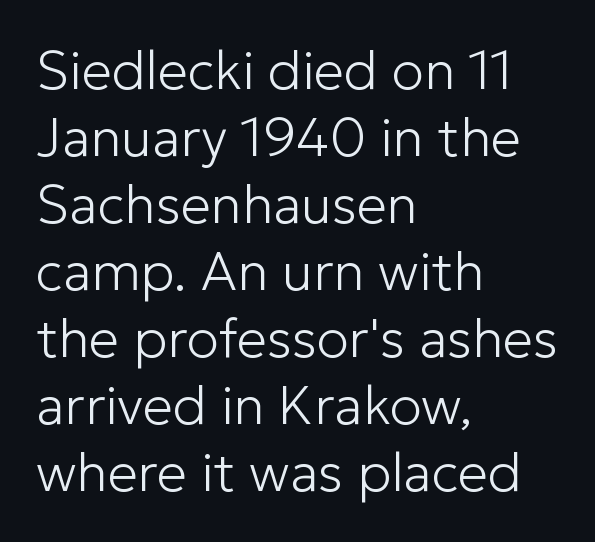
You could call the tracking neutral — neither tight nor loose. Here the designer chose a conventional face with non-uniform glyph widths. The passage shown is not underscored anywhere. Upright lettering throughout.
